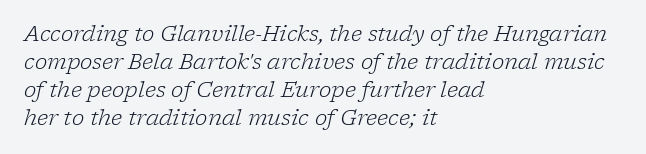
{"italic": "yes", "lean": "right", "slant_degrees": 17, "bold": "no", "underline": "no", "align": "left", "line_spacing": "normal", "line_spacing_ratio": 1.33, "letter_spacing": "normal", "letter_spacing_em": 0.0, "glyph_px": 21}
